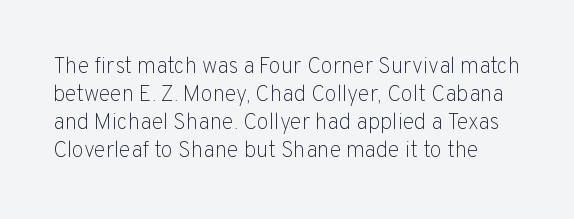
Does the lettering tilt? It doesn't — this is upright. Students, note that the glyphs here touch the page at normal intervals. Bold? No — there's no thickening of the strokes. The foot of each line stays bare and open.
